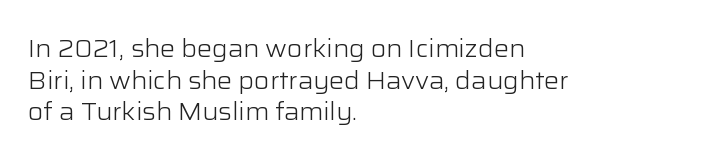
Q: Is the text bold? A: No.
Q: Is the text italic (slanted)? A: No, it is upright.
Q: Is the text underlined? A: No.
Q: How is the paragraph aligned? A: Left-aligned.
Q: Is the spacing between letters normal or unusually wide? A: Normal.
Q: Is the spacing between lines tight, normal or loose? A: Normal.
